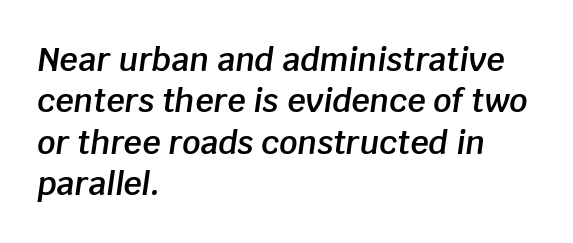
A typesetter would mark this as italic. The glyphs are unaccompanied by any horizontal stroke below them. A classic flush-left, rag-right setting is used for this passage. Here the designer chose a conventional face with non-uniform glyph widths. Evenly set lines give the paragraph a standard silhouette.
